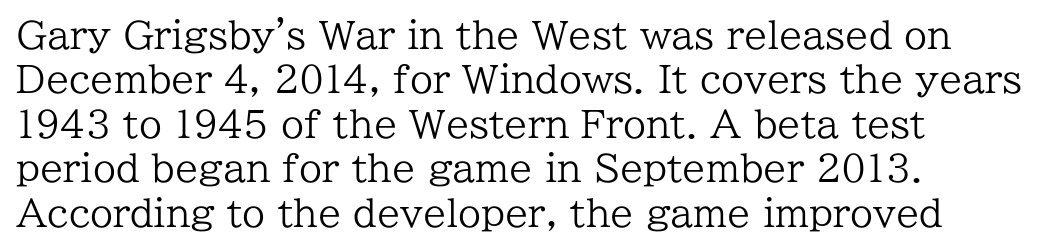
These lines were composed using upright roman letters. How are the letters spaced? Ordinarily, with no added tracking. The characters are drawn with everyday or finer stroke widths. Spacing verdict: proportional, widths tailored to each character. Plain, unruled lines of type.
